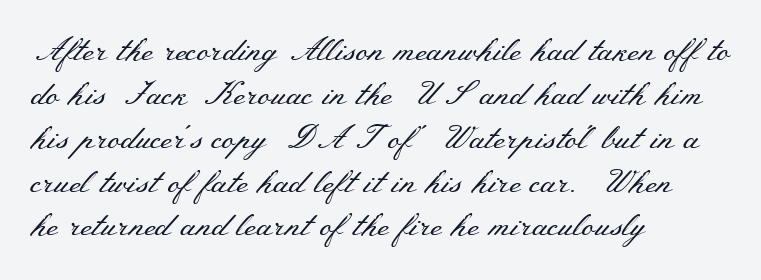
{"serif": "yes", "bold": "no", "weight": "regular", "width": "wide", "stroke_contrast": "medium", "x_height": "small", "monospaced": "no", "underline": "no", "align": "left", "line_spacing": "normal", "line_spacing_ratio": 1.37, "letter_spacing": "normal", "letter_spacing_em": 0.0, "glyph_px": 32}
